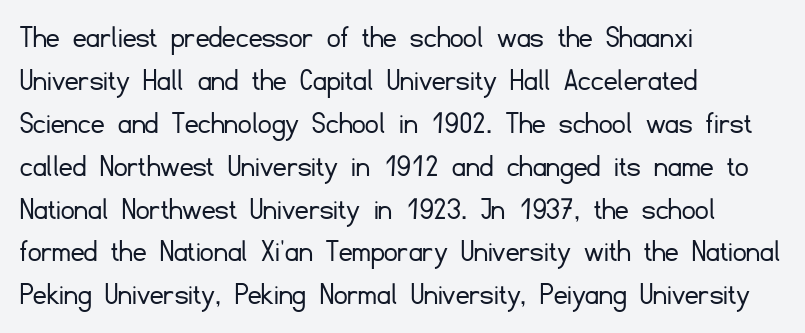
{"serif": "no", "italic": "no", "bold": "no", "weight": "light", "width": "normal", "stroke_contrast": "low", "x_height": "small", "monospaced": "no", "underline": "no", "align": "left", "line_spacing": "normal", "line_spacing_ratio": 1.3, "letter_spacing": "normal", "letter_spacing_em": 0.0, "glyph_px": 33}
